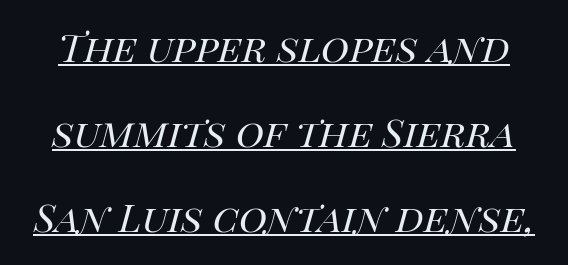
{"italic": "yes", "lean": "right", "slant_degrees": 14, "bold": "no", "weight": "regular", "width": "normal", "stroke_contrast": "high", "x_height": "large", "monospaced": "no", "underline": "yes", "line_spacing_ratio": 1.77, "letter_spacing": "normal", "letter_spacing_em": 0.0, "glyph_px": 48}
